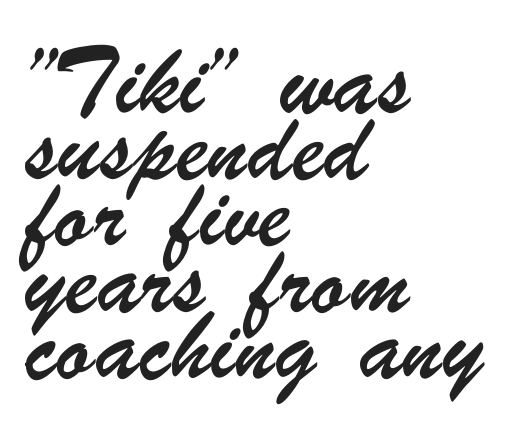
Line beginnings align vertically; line endings do not. Leading: standard. Unlike a traditional serif, this face leaves its strokes unadorned. Has an underline been added? It has not. There is no visible air inserted between adjacent glyphs.
